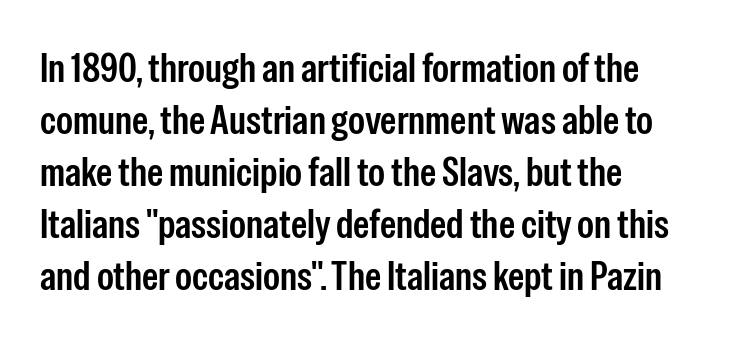
Q: Is the text bold? A: Semi-bold.
Q: Is the text italic (slanted)? A: No, it is upright.
Q: Is the typeface a serif or a sans-serif typeface? A: Sans-serif.
Q: Is the text underlined? A: No.
Q: How is the paragraph aligned? A: Left-aligned.
Q: Is the spacing between letters normal or unusually wide? A: Normal.
Q: Is the spacing between lines tight, normal or loose? A: Normal.
Q: Width (condensed, normal, or wide)? A: Condensed.
Q: Stroke contrast? A: Low.
Q: x-height? A: Medium.
Q: Monospaced? A: No.
